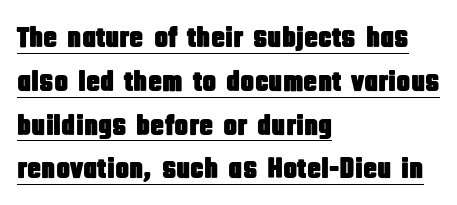
The image shows 29 px condensed sans-serif type, upright; set left-aligned, normal line spacing (1.51x), normal letter spacing, underlined; low stroke contrast and a large x-height.
